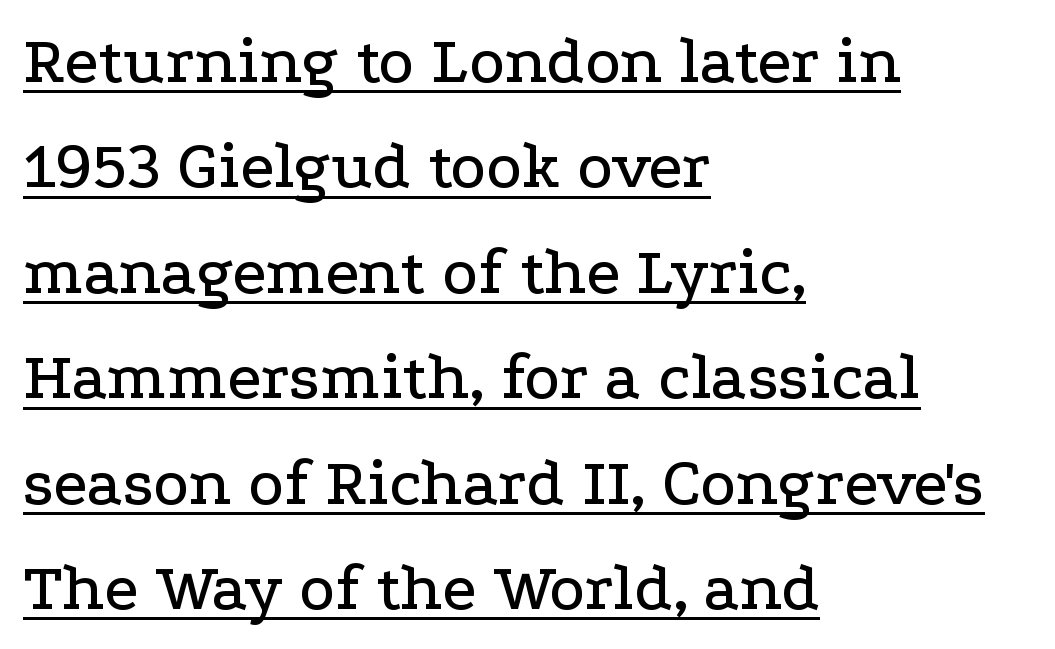
Q: Is the text italic (slanted)? A: No, it is upright.
Q: Is the typeface a serif or a sans-serif typeface? A: Serif.
Q: Is the text underlined? A: Yes.
Q: How is the paragraph aligned? A: Left-aligned.
Q: Is the spacing between letters normal or unusually wide? A: Normal.
Q: Is the spacing between lines tight, normal or loose? A: Normal.
Q: Width (condensed, normal, or wide)? A: Wide.
Q: Stroke contrast? A: Low.
Q: x-height? A: Medium.
Q: Monospaced? A: No.
